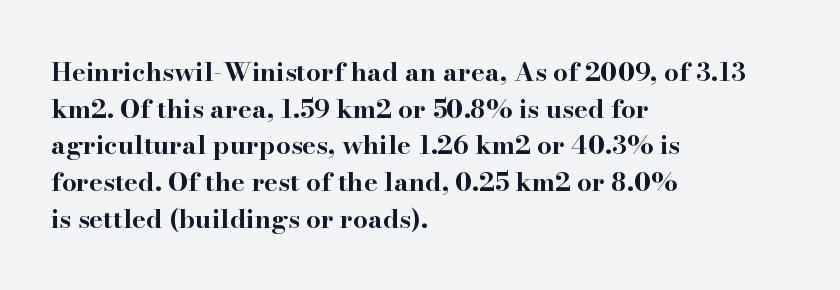
{"italic": "no", "bold": "yes", "underline": "no", "align": "left", "line_spacing": "normal", "line_spacing_ratio": 1.41, "letter_spacing": "normal", "letter_spacing_em": 0.0, "glyph_px": 26}
